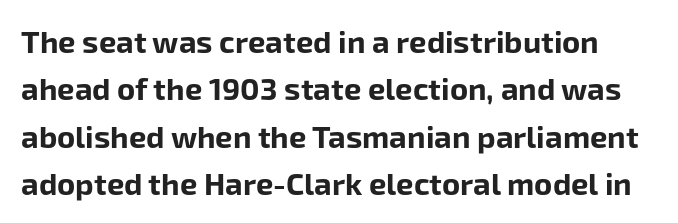
The image shows 31 px bold sans-serif type, upright; set normal line spacing (1.53x), normal letter spacing, not underlined; low stroke contrast and a medium x-height.
